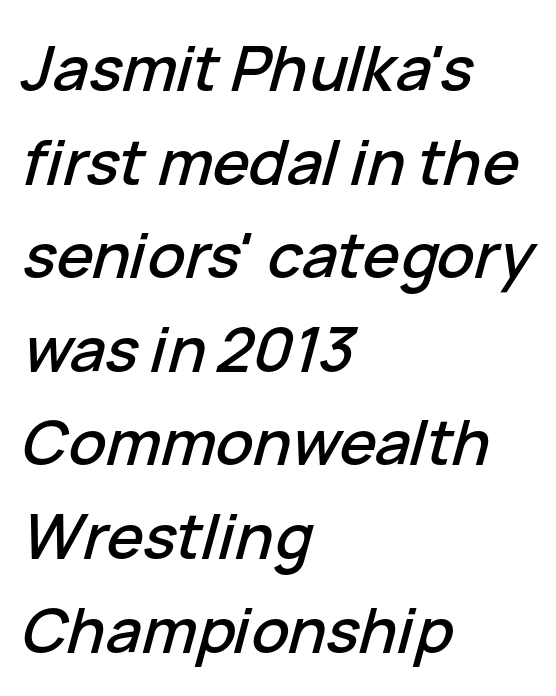
Q: Is the text italic (slanted)? A: Yes, it leans right by about 15 degrees.
Q: Is the text underlined? A: No.
Q: How is the paragraph aligned? A: Left-aligned.
Q: Is the spacing between letters normal or unusually wide? A: Normal.
Q: Is the spacing between lines tight, normal or loose? A: Normal.
Q: Width (condensed, normal, or wide)? A: Normal.
Q: Stroke contrast? A: Low.
Q: x-height? A: Medium.
Q: Monospaced? A: No.
